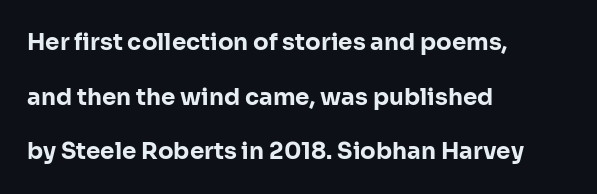
Q: Is the text bold? A: Yes.
Q: Is the text italic (slanted)? A: No, it is upright.
Q: Is the text underlined? A: No.
Q: How is the paragraph aligned? A: Left-aligned.
Q: Is the spacing between letters normal or unusually wide? A: Normal.
Q: Is the spacing between lines tight, normal or loose? A: Loose.
